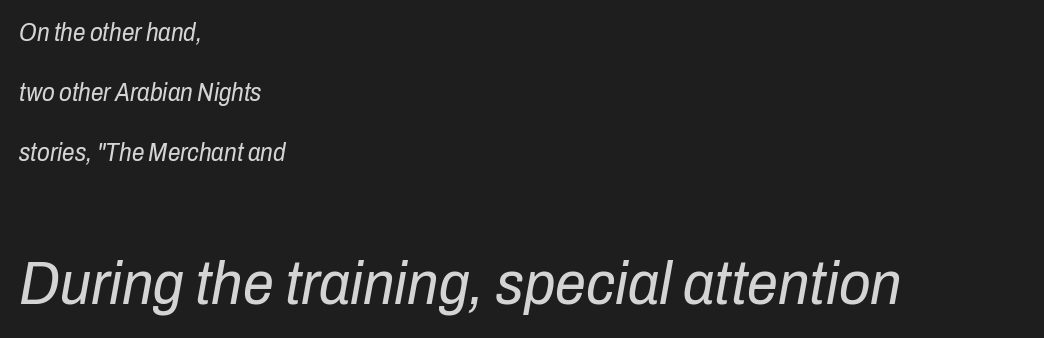
Q: Is the text bold? A: No.
Q: Is the text italic (slanted)? A: Yes, it leans right by about 10 degrees.
Q: Is the text underlined? A: No.
Q: How is the paragraph aligned? A: Left-aligned.
Q: Is the spacing between letters normal or unusually wide? A: Normal.
Q: Is the spacing between lines tight, normal or loose? A: Loose.
Q: Which block of text is set in a larger size, the first (top) or the second (bottom)? A: The second (bottom) one.
Q: Width (condensed, normal, or wide)? A: Condensed.
Q: Stroke contrast? A: Low.
Q: x-height? A: Medium.
Q: Monospaced? A: No.
